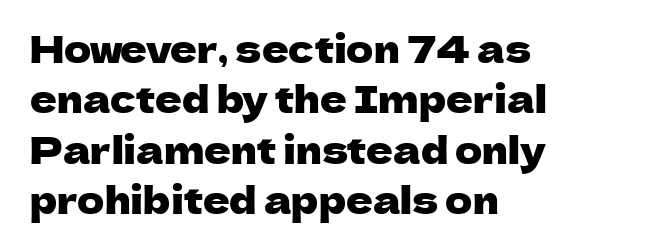
Each letter keeps its own natural width here, so spacing adapts to shape. The block of text has a typical density, with ordinary space between rows. A roman cut, with each character standing at attention. Beneath every word, the page is bare. These lines are composed in type without serifs. Inter-character spacing is left at the font's built-in metrics.
